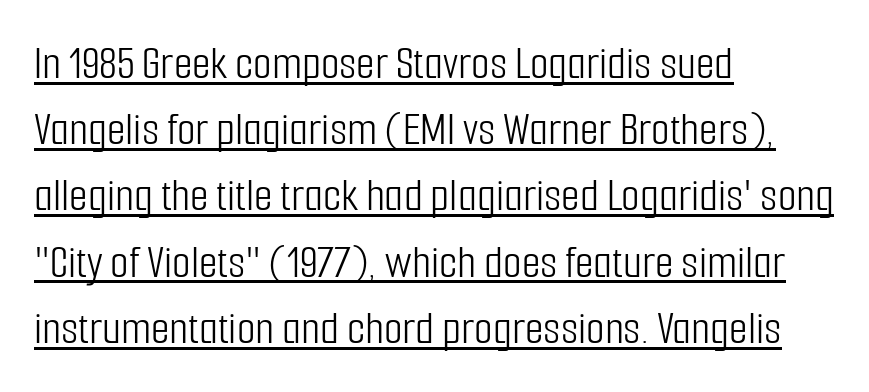
The image shows 48 px light, condensed sans-serif type, upright; set left-aligned, normal line spacing (1.38x), normal letter spacing, underlined; low stroke contrast and a medium x-height.
